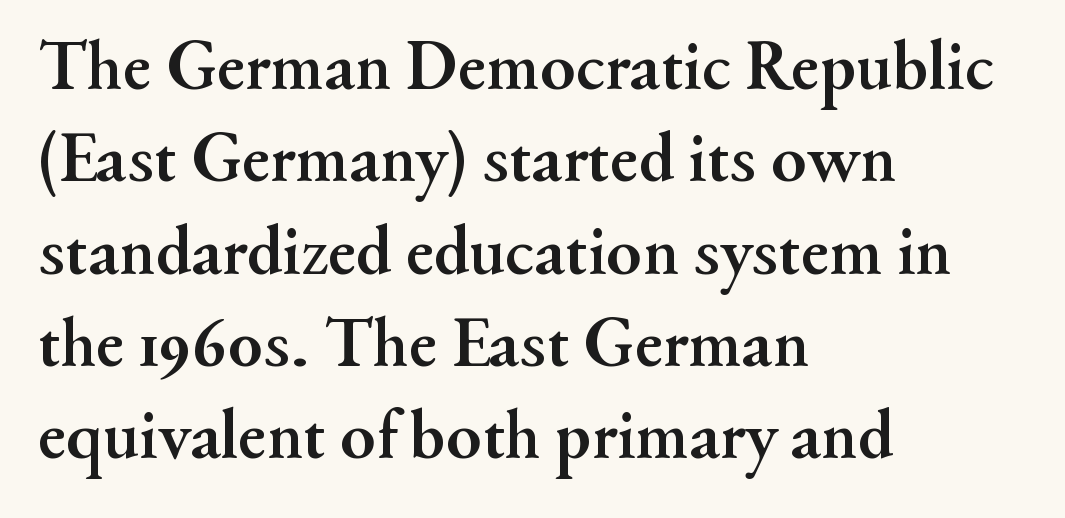
Q: Is the text bold? A: Yes.
Q: Is the text italic (slanted)? A: No, it is upright.
Q: Is the typeface a serif or a sans-serif typeface? A: Serif.
Q: Is the text underlined? A: No.
Q: How is the paragraph aligned? A: Left-aligned.
Q: Is the spacing between letters normal or unusually wide? A: Normal.
Q: Is the spacing between lines tight, normal or loose? A: Normal.
Q: Width (condensed, normal, or wide)? A: Normal.
Q: Stroke contrast? A: Medium.
Q: x-height? A: Small.
Q: Monospaced? A: No.
